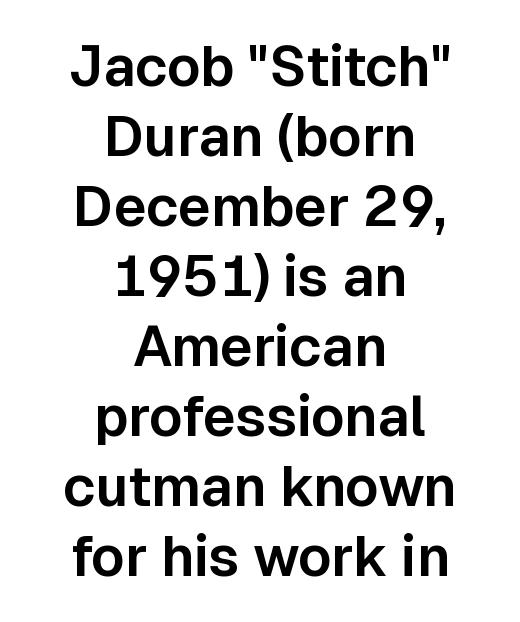
Just letters on the line, the space beneath them empty. The rendering uses a moderate line-height, typical for paragraphs. Each word holds together tightly as a unit, with standard inter-letter gaps. Teacher's note: observe the equal gaps on both sides — that is centered alignment. Proportional: the letters do not fall into vertical columns. The rendering shows plain stroke endings on the letterforms — a sans-serif design.
